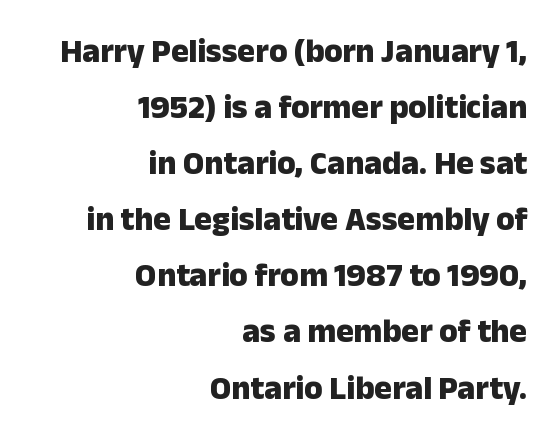
{"serif": "no", "italic": "no", "bold": "yes", "weight": "heavy", "width": "normal", "stroke_contrast": "low", "x_height": "medium", "monospaced": "no", "underline": "no", "align": "right", "line_spacing": "normal", "line_spacing_ratio": 1.7, "letter_spacing": "normal", "letter_spacing_em": 0.0, "glyph_px": 33}
